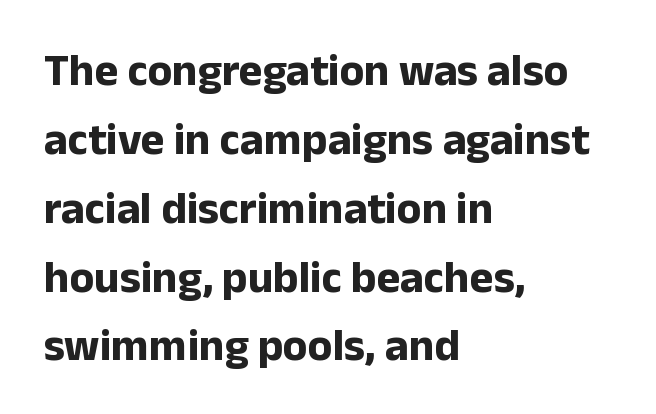
This sample uses plain, unmodified letter spacing. I'd describe the lettering as bold — thick and assertive. Examine the stroke ends and you'll find no serifs. Ascenders rise straight up at ninety degrees. One glance says typical: line gaps are just what's usual. Clear beneath every line of the passage.
